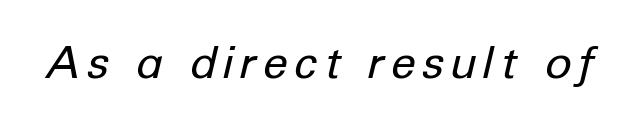
Rendered with sloped, italic letterforms. Check the space under the baseline: it is left empty. Note the varied advance widths — an 'i' is clearly narrower than an 'm'. This reads as an unemphasized weight, regular at the heaviest.
